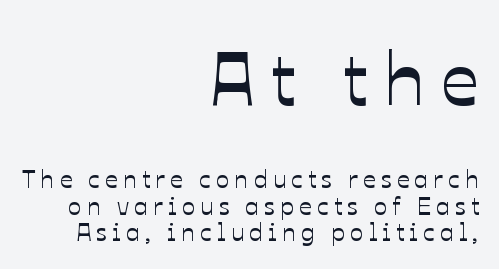
When letters stand straight like this, we call the style roman or upright. These lines are rendered in a variable-pitch font. Words appear elongated and porous because spacing is wide. This sample is right-justified, so line beginnings fall wherever the words allow. If you squint, the top block still reads clearly — it's the larger of the two.
